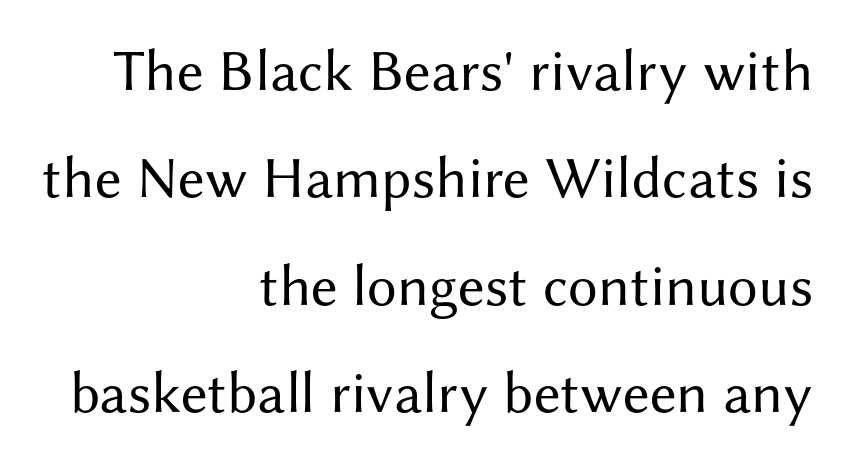
Q: Is the text bold? A: No.
Q: Is the text italic (slanted)? A: No, it is upright.
Q: Is the typeface a serif or a sans-serif typeface? A: Sans-serif.
Q: Is the text underlined? A: No.
Q: How is the paragraph aligned? A: Right-aligned.
Q: Is the spacing between letters normal or unusually wide? A: Normal.
Q: Width (condensed, normal, or wide)? A: Normal.
Q: Stroke contrast? A: Medium.
Q: x-height? A: Medium.
Q: Monospaced? A: No.
